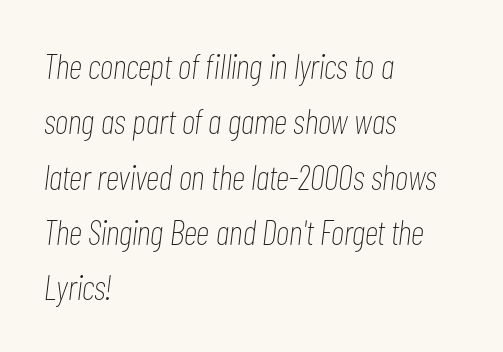
{"italic": "yes", "lean": "right", "slant_degrees": 7, "bold": "no", "weight": "thin", "width": "condensed", "stroke_contrast": "low", "x_height": "medium", "monospaced": "no", "underline": "no", "align": "left", "line_spacing": "normal", "line_spacing_ratio": 1.58, "letter_spacing": "normal", "letter_spacing_em": 0.0, "glyph_px": 35}
